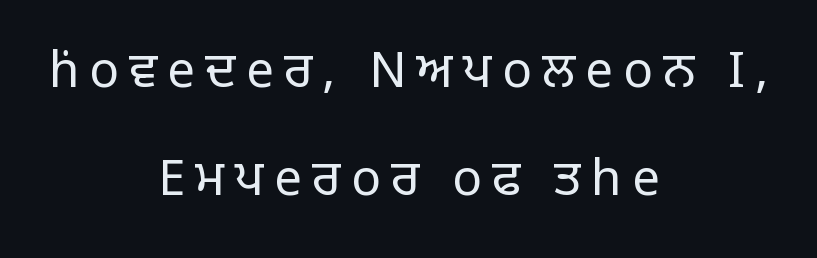
Q: Is the text bold? A: No.
Q: Is the text italic (slanted)? A: No, it is upright.
Q: Is the typeface a serif or a sans-serif typeface? A: Sans-serif.
Q: Is the text underlined? A: No.
Q: How is the paragraph aligned? A: Centered.
Q: Is the spacing between letters normal or unusually wide? A: Unusually wide.
Q: Is the spacing between lines tight, normal or loose? A: Loose.
Q: Width (condensed, normal, or wide)? A: Normal.
Q: Stroke contrast? A: Low.
Q: x-height? A: Large.
Q: Monospaced? A: No.
